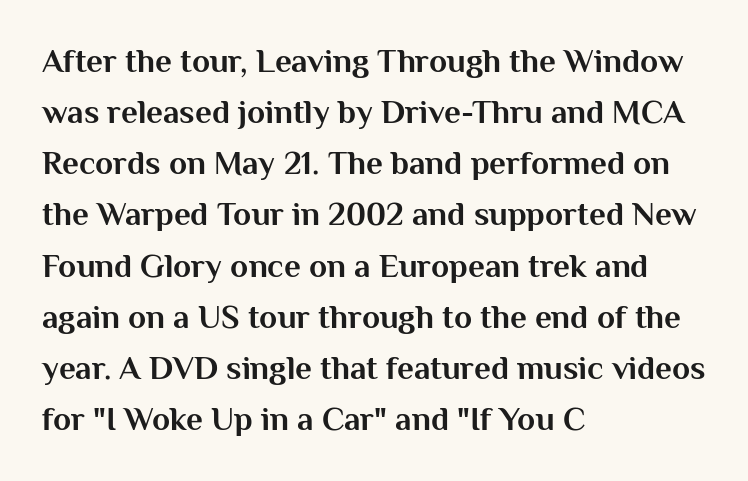
Grotesque or geometric, the face here clearly has no serifs. The characters look thick and weighty, a clear bold. Bare-footed words on every line. Layout note: lines flush left. Vertically, the passage feels balanced, rows spaced as you'd expect. A typesetter would call this zero additional tracking.
